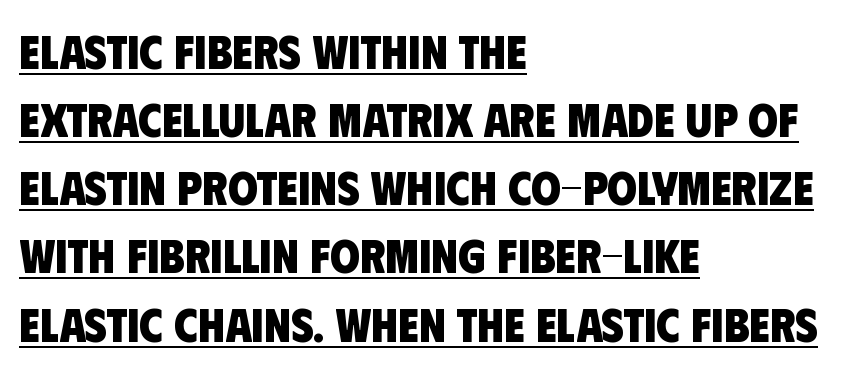
Q: Is the text bold? A: Yes.
Q: Is the typeface a serif or a sans-serif typeface? A: Sans-serif.
Q: Is the text underlined? A: Yes.
Q: How is the paragraph aligned? A: Left-aligned.
Q: Is the spacing between letters normal or unusually wide? A: Normal.
Q: Is the spacing between lines tight, normal or loose? A: Normal.
Q: Width (condensed, normal, or wide)? A: Condensed.
Q: Stroke contrast? A: Low.
Q: x-height? A: Large.
Q: Monospaced? A: No.
